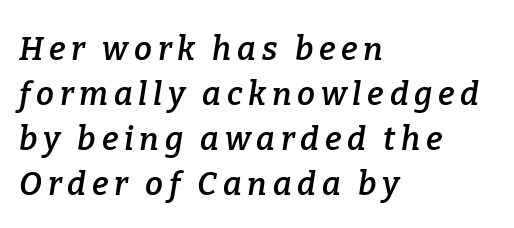
Italic: yes, the glyphs are oblique. Interline gaps are of average width in this sample. Think of a printed novel: that variable character pitch is what you see here. The letters are semibold — heavier than regular but short of a full bold. The passage is arranged the way most books set body copy — flush left.
